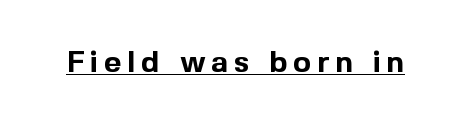
The image shows 30 px bold sans-serif type, upright; set underlined; a medium x-height.
